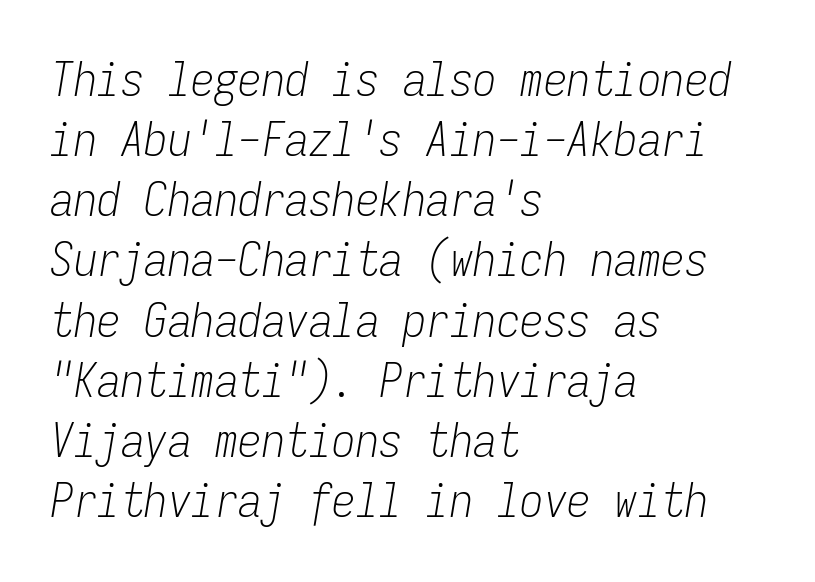
{"italic": "yes", "lean": "right", "slant_degrees": 9, "bold": "no", "weight": "light", "width": "condensed", "stroke_contrast": "low", "x_height": "medium", "monospaced": "yes", "underline": "no", "align": "left", "line_spacing": "normal", "line_spacing_ratio": 1.28, "letter_spacing": "normal", "letter_spacing_em": 0.0, "glyph_px": 47}
